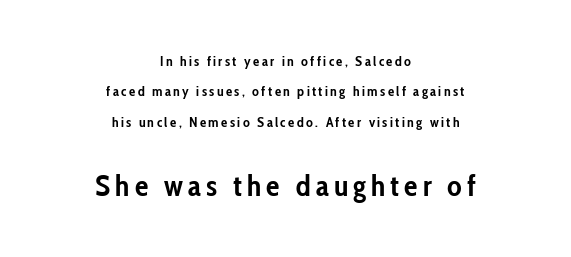
{"serif": "no", "italic": "no", "bold": "yes", "weight": "semibold", "width": "condensed", "stroke_contrast": "low", "x_height": "medium", "monospaced": "no", "underline": "no", "align": "center", "line_spacing": "loose", "line_spacing_ratio": 2.17, "larger_block": "second", "size_ratio": 2.14, "glyph_px": 30}
